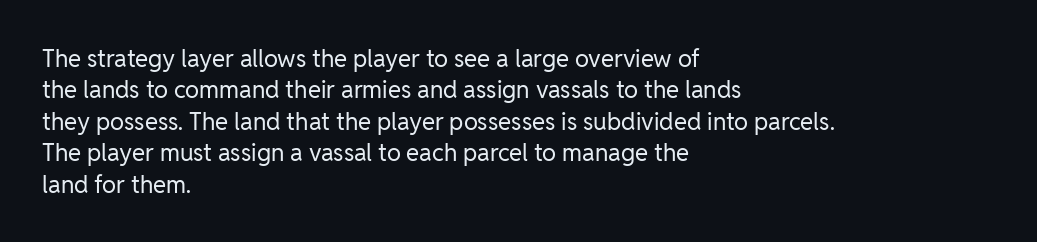
The image shows 24 px text type, upright; set left-aligned, normal line spacing (1.31x), normal letter spacing, not underlined.
